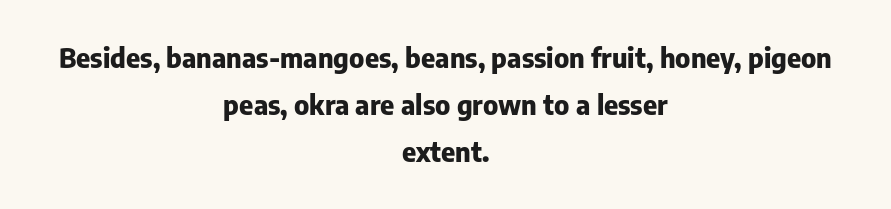
The image shows 27 px bold type, upright; set centered, line spacing 1.75x, normal letter spacing, not underlined.
